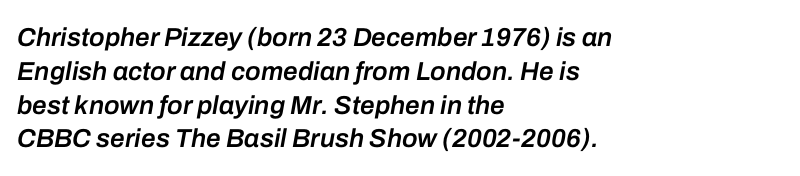
Q: Is the text bold? A: Semi-bold.
Q: Is the text italic (slanted)? A: Yes, it leans right by about 10 degrees.
Q: Is the text underlined? A: No.
Q: How is the paragraph aligned? A: Left-aligned.
Q: Is the spacing between letters normal or unusually wide? A: Normal.
Q: Is the spacing between lines tight, normal or loose? A: Normal.
